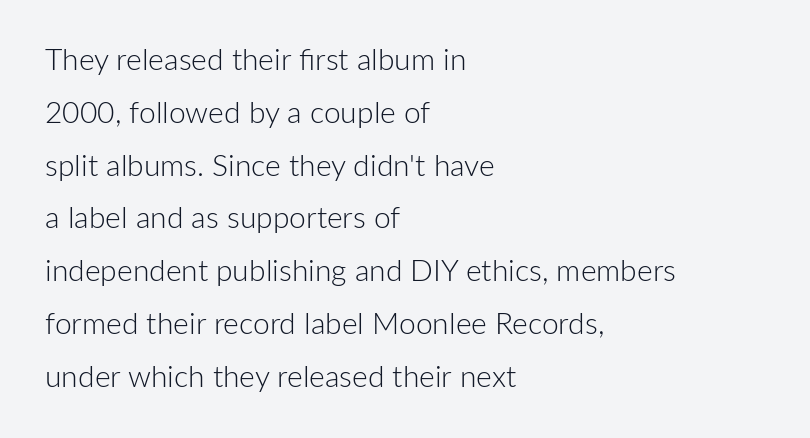
{"serif": "no", "italic": "no", "bold": "no", "weight": "light", "width": "normal", "stroke_contrast": "low", "x_height": "medium", "monospaced": "no", "underline": "no", "align": "left", "line_spacing_ratio": 1.76, "letter_spacing": "normal", "letter_spacing_em": 0.0, "glyph_px": 30}
